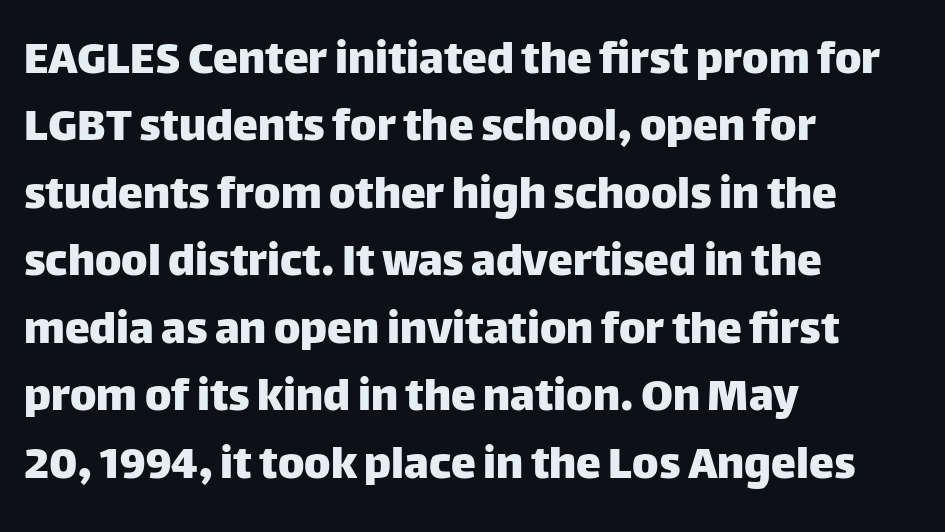
{"serif": "no", "italic": "no", "width": "normal", "stroke_contrast": "low", "x_height": "large", "monospaced": "no", "underline": "no", "align": "left", "line_spacing": "normal", "line_spacing_ratio": 1.35, "letter_spacing": "normal", "letter_spacing_em": 0.0, "glyph_px": 50}
